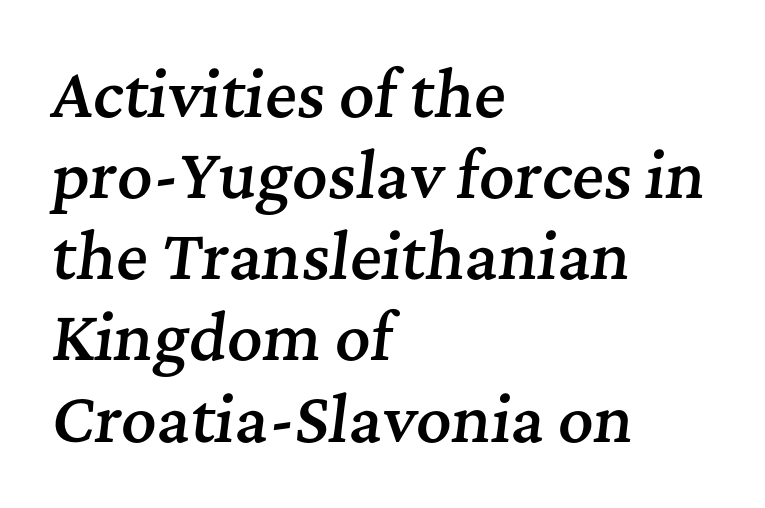
Character widths vary here, with narrow letters taking less room than wide ones. This sample is left-justified, so line endings fall wherever the words run out. Characters are canted at an angle relative to the baseline's perpendicular. Unmarked baselines from the first word to the last. Each letter's strokes conclude with small projecting serifs.
